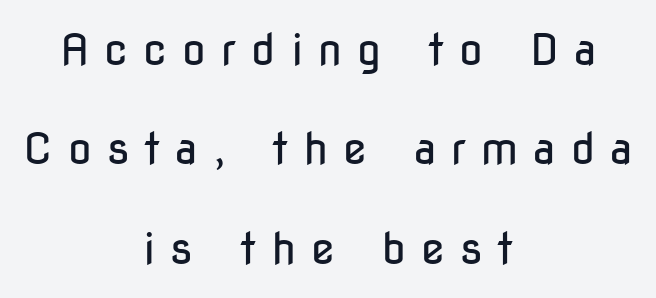
The image shows 43 px regular-weight, condensed sans-serif type, upright; set centered, loose line spacing (2.31x), unusually wide letter spacing (+0.35 em), not underlined; low stroke contrast and a medium x-height.
